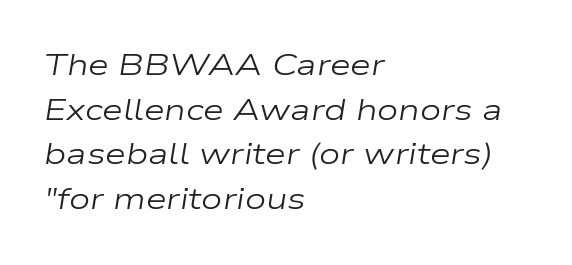
The image shows 30 px regular-weight, wide type, italic (leaning right); set left-aligned, normal line spacing (1.49x), normal letter spacing, not underlined; low stroke contrast and a medium x-height.
